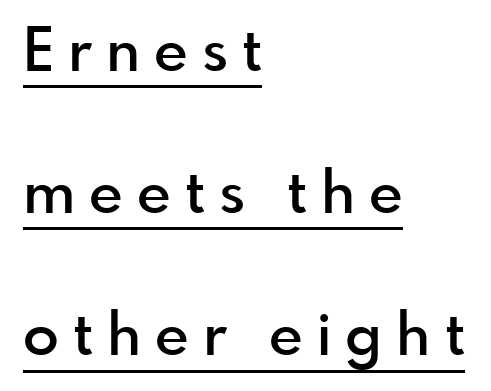
The font is running at a semibold setting, under full bold. It's the straight-up-and-down kind of type. Horizontal bands of white between lines are thick stripes. Varying glyph widths throughout — classic text-font behaviour. The tracking reads as deliberately expanded to a designer's eye. The text was rendered using a sans face with plain stroke endings.
